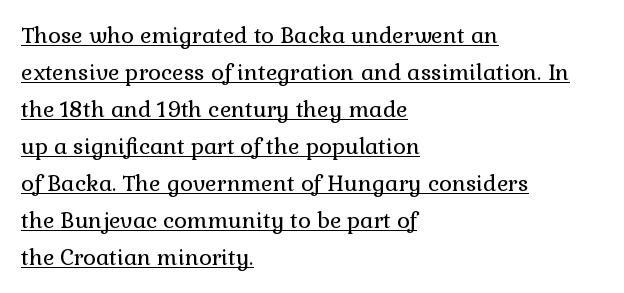
{"italic": "no", "bold": "no", "underline": "yes", "align": "left", "line_spacing": "normal", "line_spacing_ratio": 1.68, "letter_spacing": "normal", "letter_spacing_em": 0.0, "glyph_px": 22}
